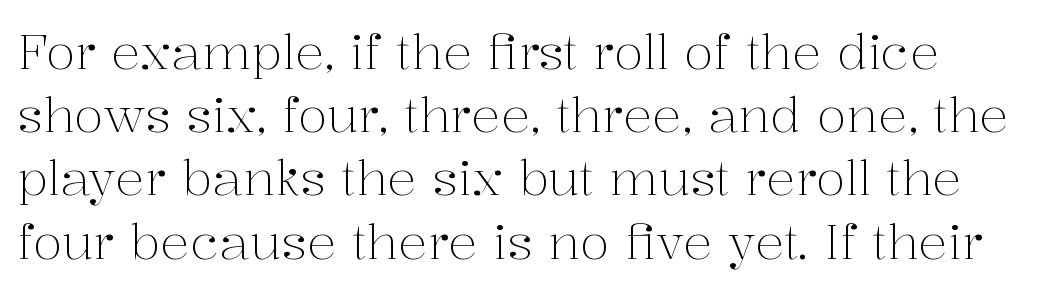
{"serif": "yes", "italic": "no", "bold": "no", "weight": "light", "width": "normal", "stroke_contrast": "medium", "x_height": "medium", "monospaced": "no", "underline": "no", "line_spacing": "normal", "line_spacing_ratio": 1.29, "letter_spacing": "normal", "letter_spacing_em": 0.0, "glyph_px": 49}
